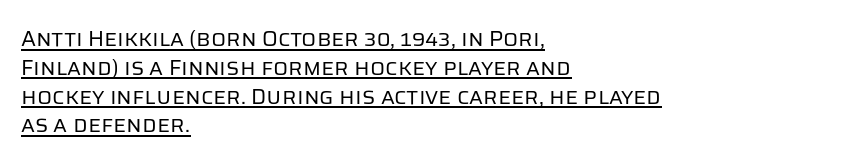
The horizontal fit of the characters is conventional and even. Heft: none added — not bold. Does a line run under the words? Yes, clearly. Honestly, the row spacing looks completely unremarkable. These lines were composed using upright roman letters. Horizontally, the lines are justified to the leading edge only.
